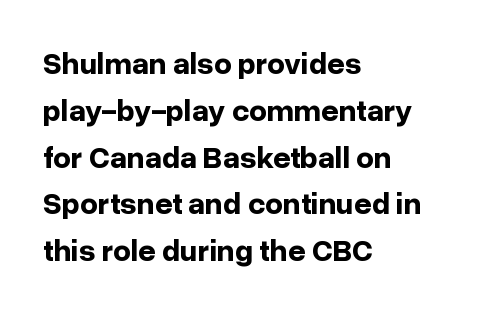
{"serif": "no", "italic": "no", "bold": "yes", "weight": "bold", "width": "normal", "stroke_contrast": "low", "x_height": "medium", "monospaced": "no", "underline": "no", "align": "left", "line_spacing": "normal", "line_spacing_ratio": 1.51, "letter_spacing": "normal", "letter_spacing_em": 0.0, "glyph_px": 31}
